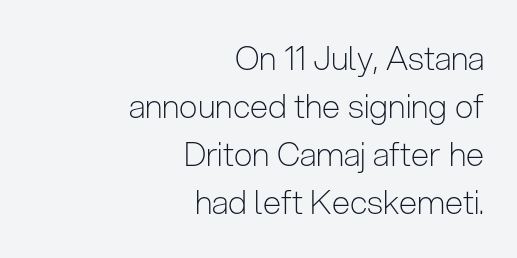
How would I describe the line gaps? Plain and ordinary. The ragged edge is on the left, which tells us the setting is flush right. Lines of text with bare space underneath. Is the stroke heavy? The answer is a plain regular-or-lighter.
